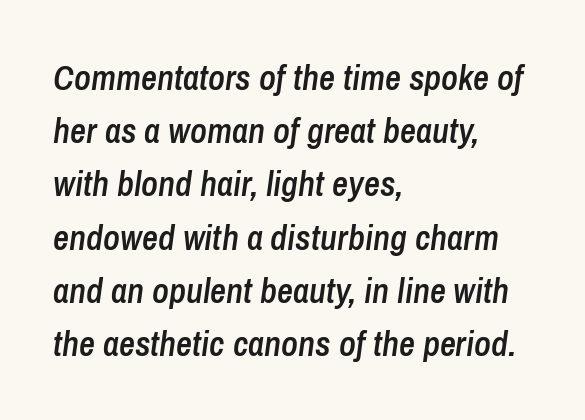
The image shows 35 px semibold, condensed type, italic (leaning right); set left-aligned, normal line spacing (1.52x), normal letter spacing, not underlined; low stroke contrast and a medium x-height.
